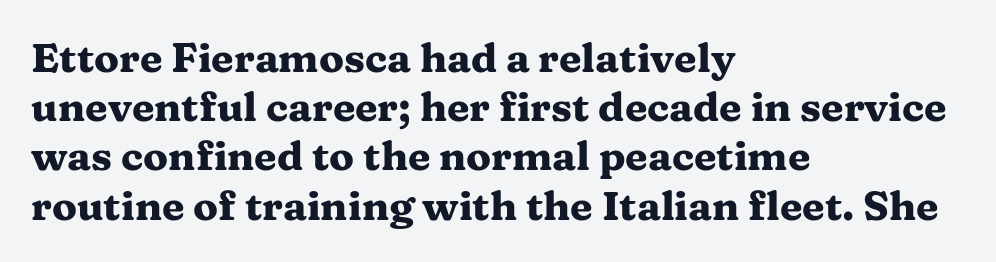
Decoration check: the copy has no underline. Yep, those are serifs on the letters. The strokes are fattened all the way to bold. Is this a fixed-width face? No — the glyphs have proportional, varying widths.
